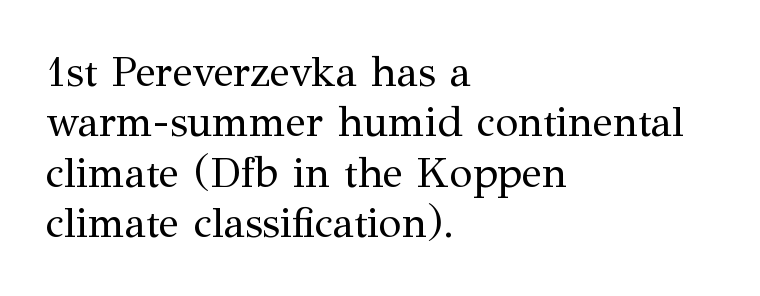
The image shows 42 px regular-weight serif type, upright; set left-aligned, line spacing 1.2x, normal letter spacing, not underlined; medium stroke contrast and a medium x-height.
